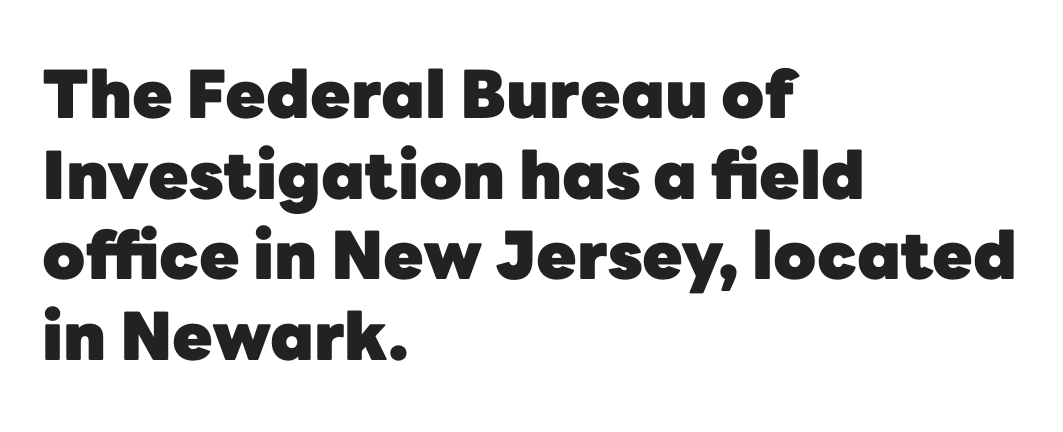
Lines of text with bare space underneath. Is this a fixed-width face? No — the glyphs have proportional, varying widths. One-word summary of the alignment: left. The letterforms sit shoulder to shoulder at normal distance.
